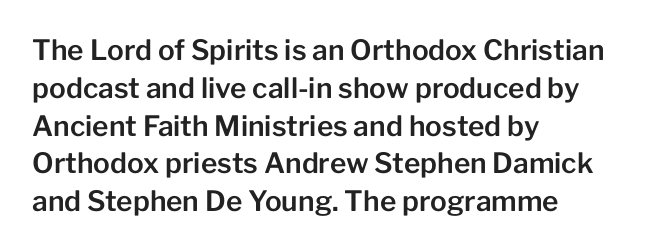
The image shows 28 px sans-serif type, upright; set left-aligned, normal line spacing (1.35x), normal letter spacing, not underlined; low stroke contrast and a medium x-height.
